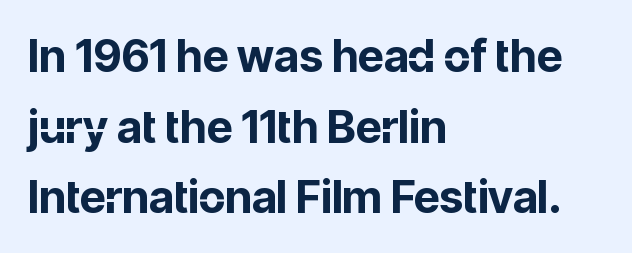
{"serif": "no", "italic": "no", "bold": "yes", "weight": "bold", "width": "normal", "stroke_contrast": "low", "x_height": "medium", "monospaced": "no", "underline": "no", "align": "left", "line_spacing": "normal", "line_spacing_ratio": 1.57, "letter_spacing": "normal", "letter_spacing_em": 0.0, "glyph_px": 45}
